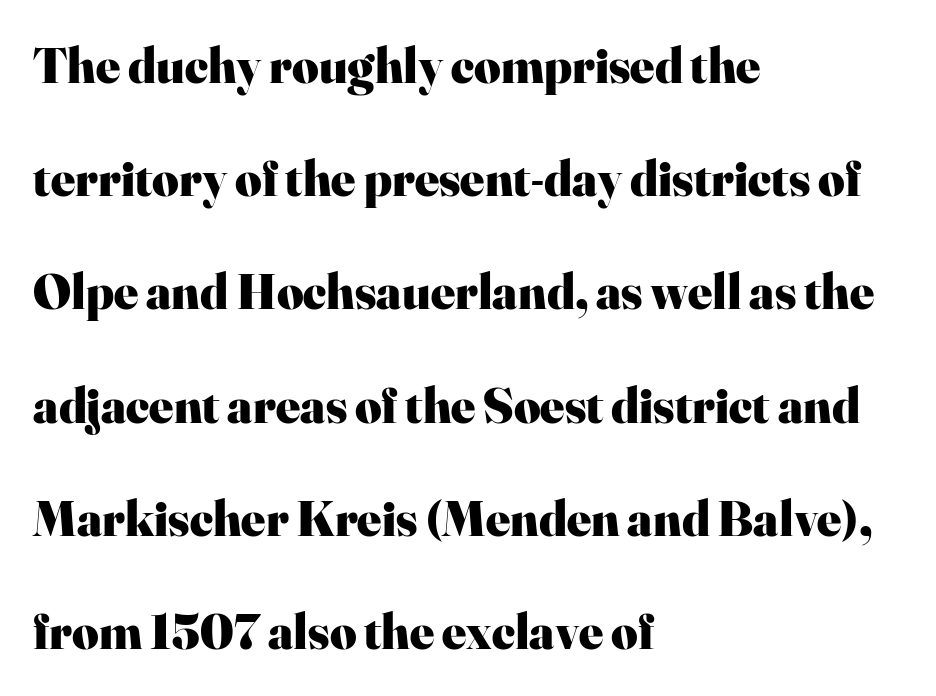
The rendering uses natural spacing where letterforms have individual widths. This rendering features lettering with no underline. The passage is arranged the way most books set body copy — flush left. Type style note: has serifs. Vertical strokes here are truly vertical.
